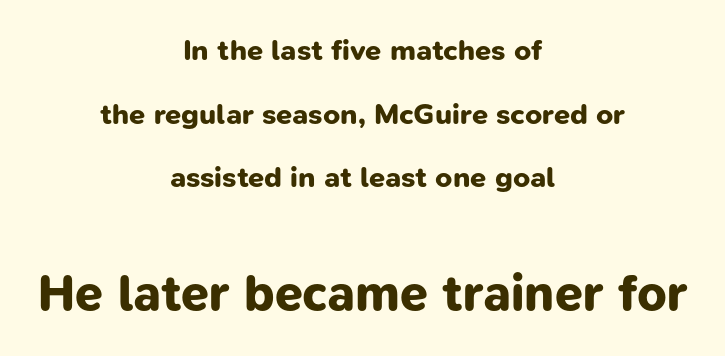
{"serif": "no", "bold": "yes", "weight": "bold", "width": "normal", "stroke_contrast": "low", "x_height": "medium", "monospaced": "no", "underline": "no", "align": "center", "line_spacing": "loose", "line_spacing_ratio": 2.19, "letter_spacing": "normal", "letter_spacing_em": 0.0, "larger_block": "second", "size_ratio": 1.72, "glyph_px": 50}
